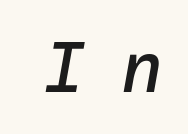
{"italic": "yes", "lean": "right", "slant_degrees": 10, "width": "normal", "stroke_contrast": "low", "x_height": "medium", "underline": "no", "letter_spacing": "wide", "letter_spacing_em": 0.49, "glyph_px": 72}
